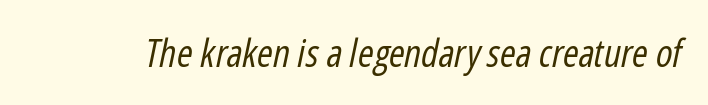
Characters follow at the spacing the type designer built in. Compared with a typical body face, this is equally light or lighter still. If you drew a line through each stem, it would be angled. The words here are not underlined. Is this a fixed-width face? No — the glyphs have proportional, varying widths.
